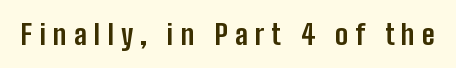
Q: Is the text bold? A: Yes.
Q: Is the text italic (slanted)? A: No, it is upright.
Q: Is the typeface a serif or a sans-serif typeface? A: Sans-serif.
Q: Is the text underlined? A: No.
Q: Is the spacing between letters normal or unusually wide? A: Unusually wide.
Q: Width (condensed, normal, or wide)? A: Condensed.
Q: Stroke contrast? A: Low.
Q: x-height? A: Medium.
Q: Monospaced? A: No.
